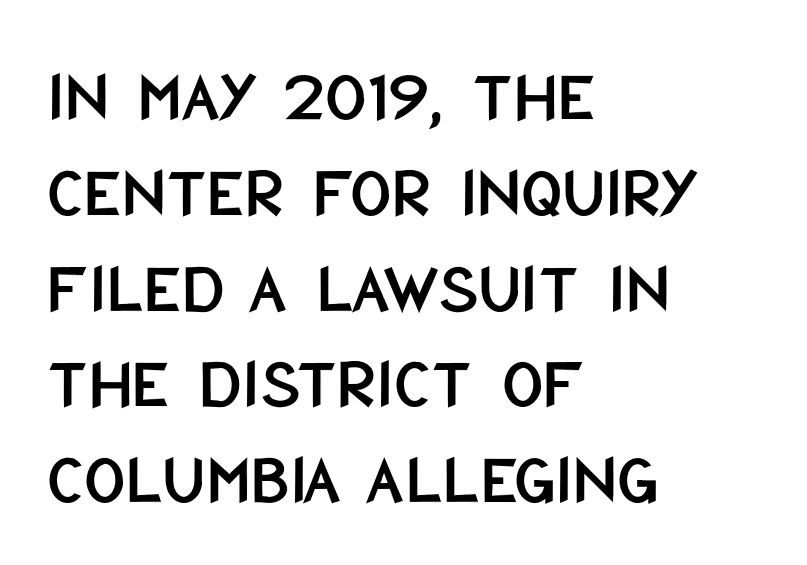
The image shows 72 px condensed sans-serif type, upright; set left-aligned, normal line spacing (1.33x), normal letter spacing, not underlined; low stroke contrast and a large x-height.
